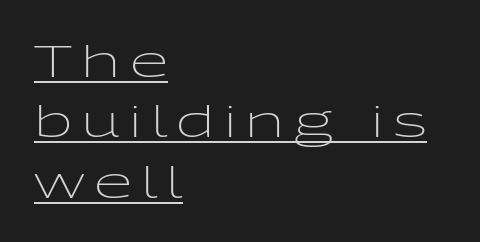
Q: Is the text bold? A: No.
Q: Is the text italic (slanted)? A: No, it is upright.
Q: Is the typeface a serif or a sans-serif typeface? A: Sans-serif.
Q: Is the text underlined? A: Yes.
Q: How is the paragraph aligned? A: Left-aligned.
Q: Is the spacing between letters normal or unusually wide? A: Unusually wide.
Q: Is the spacing between lines tight, normal or loose? A: Normal.
Q: Width (condensed, normal, or wide)? A: Wide.
Q: Stroke contrast? A: Low.
Q: x-height? A: Medium.
Q: Monospaced? A: No.
